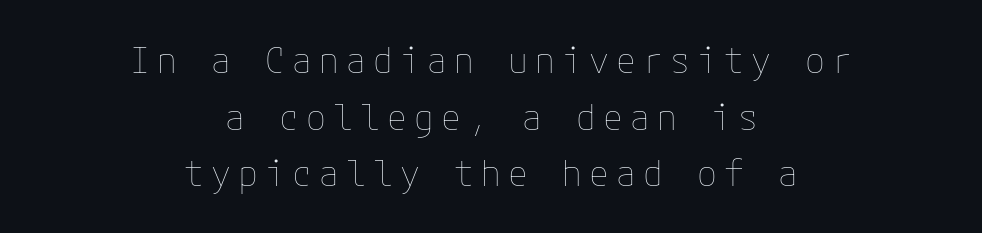
Short and long lines alike share a common midpoint. Summary of vertical rhythm: regular, with standard interline spacing. Ink coverage per letter is moderate at most. Honestly, there is no underline to notice here at all. The letters are spread apart with noticeably loose tracking.
